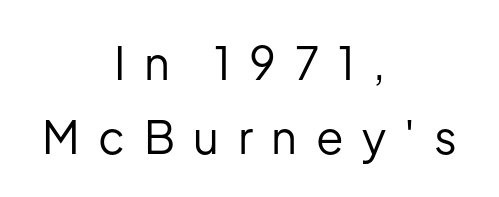
The image shows 45 px regular-weight sans-serif type, upright; set centered, normal line spacing (1.64x), unusually wide letter spacing (+0.41 em), not underlined; low stroke contrast and a medium x-height.
